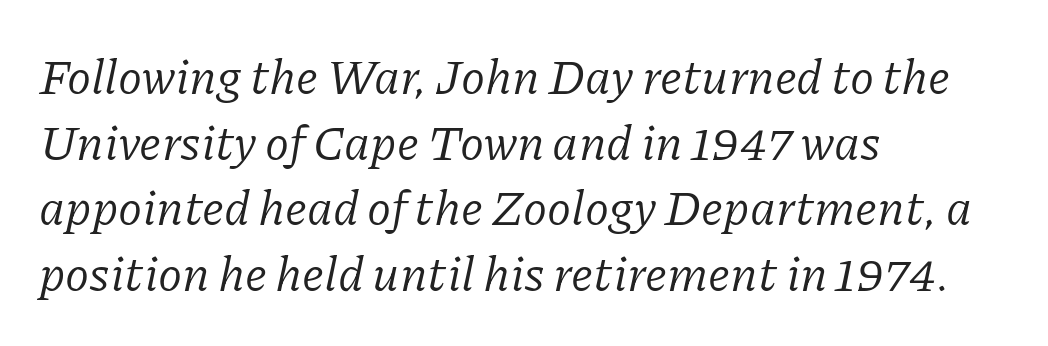
This rendering uses left alignment, leaving the right contour irregular. Heft: none added — not bold. When letters slant like this, we call the style italic. Does the type have serifs? Yes, each stem ends in a small foot.
